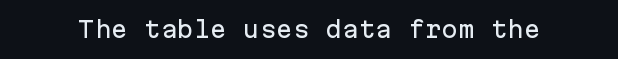
The image shows 22 px text type, upright; set normal letter spacing, not underlined.
